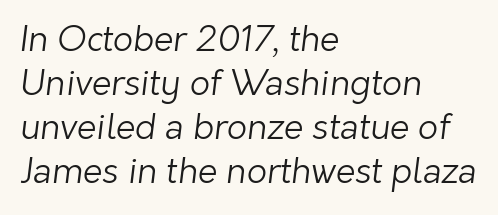
The image shows 35 px light sans-serif type; set left-aligned, normal line spacing (1.26x), normal letter spacing, not underlined; low stroke contrast and a medium x-height.
